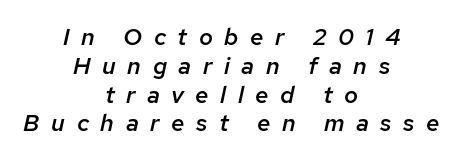
The foot of each line stays bare and open. The whole block is typeset with a tilt. This is the in-between weight designers call semibold or demi. This sample uses expanded letter spacing, leaving extra air between glyphs.
